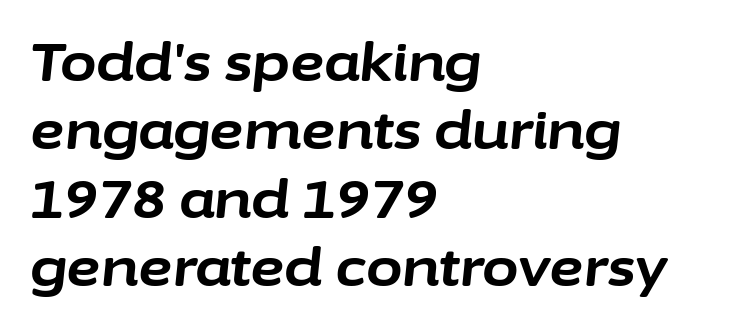
The image shows 53 px bold type, italic (leaning right); set left-aligned, normal line spacing (1.29x), normal letter spacing, not underlined; low stroke contrast and a medium x-height.
